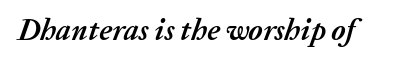
{"italic": "yes", "lean": "right", "slant_degrees": 20, "bold": "yes", "weight": "semibold", "width": "normal", "stroke_contrast": "medium", "x_height": "medium", "monospaced": "no", "underline": "no", "letter_spacing": "normal", "letter_spacing_em": 0.0, "glyph_px": 30}
